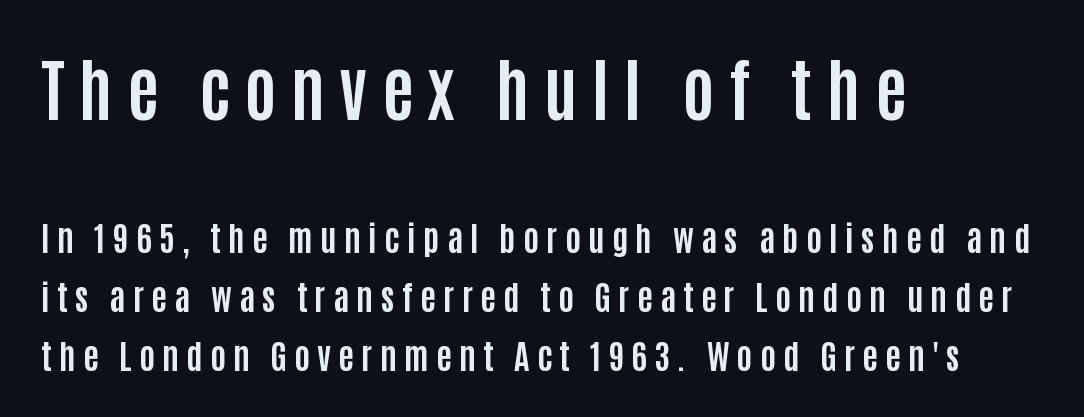
Q: Is the text bold? A: Yes.
Q: Is the text italic (slanted)? A: No, it is upright.
Q: Is the typeface a serif or a sans-serif typeface? A: Sans-serif.
Q: Is the text underlined? A: No.
Q: How is the paragraph aligned? A: Left-aligned.
Q: Is the spacing between letters normal or unusually wide? A: Unusually wide.
Q: Which block of text is set in a larger size, the first (top) or the second (bottom)? A: The first (top) one.
Q: Width (condensed, normal, or wide)? A: Condensed.
Q: Stroke contrast? A: Low.
Q: x-height? A: Large.
Q: Monospaced? A: No.
